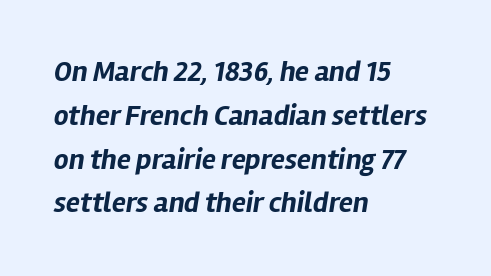
Q: Is the text bold? A: Yes.
Q: Is the text italic (slanted)? A: Yes, it leans right by about 12 degrees.
Q: Is the text underlined? A: No.
Q: How is the paragraph aligned? A: Left-aligned.
Q: Is the spacing between letters normal or unusually wide? A: Normal.
Q: Is the spacing between lines tight, normal or loose? A: Normal.
Q: Width (condensed, normal, or wide)? A: Normal.
Q: Stroke contrast? A: Low.
Q: x-height? A: Medium.
Q: Monospaced? A: No.
